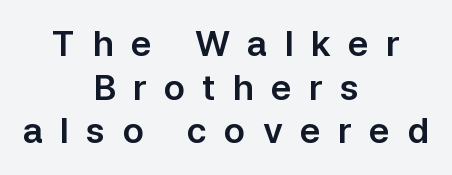
{"serif": "no", "italic": "no", "width": "normal", "stroke_contrast": "low", "x_height": "medium", "monospaced": "no", "underline": "no", "align": "center", "line_spacing": "normal", "line_spacing_ratio": 1.25, "letter_spacing": "wide", "letter_spacing_em": 0.49, "glyph_px": 35}
